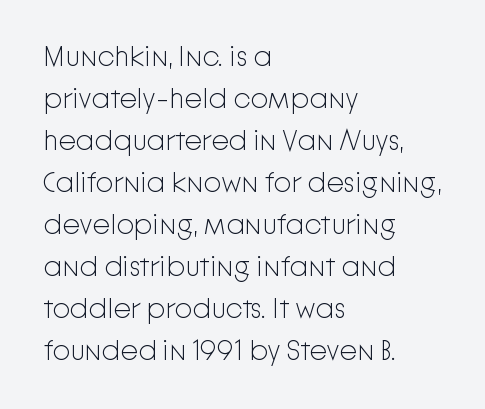
{"serif": "no", "italic": "no", "bold": "no", "weight": "light", "width": "normal", "stroke_contrast": "low", "x_height": "medium", "monospaced": "no", "underline": "no", "align": "left", "line_spacing": "normal", "line_spacing_ratio": 1.5, "letter_spacing": "normal", "letter_spacing_em": 0.0, "glyph_px": 28}
